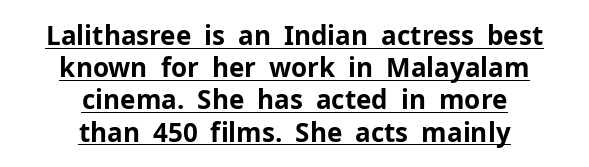
{"italic": "no", "bold": "yes", "underline": "yes", "align": "center", "line_spacing_ratio": 1.24, "letter_spacing": "normal", "letter_spacing_em": 0.0, "glyph_px": 26}
